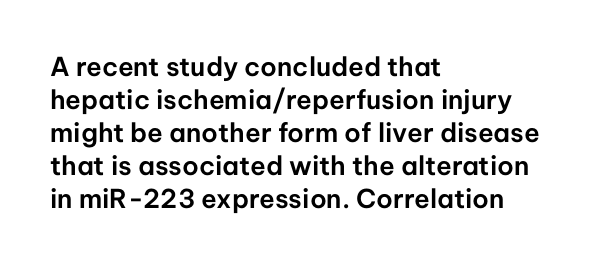
The image shows 26 px text type, upright; set left-aligned, normal line spacing (1.27x), normal letter spacing, not underlined.
